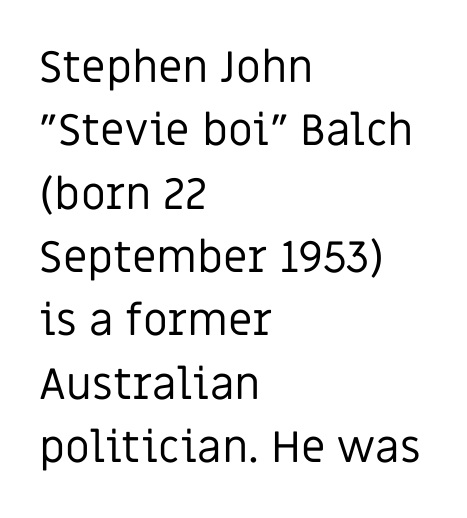
{"serif": "no", "italic": "no", "bold": "no", "weight": "regular", "width": "normal", "stroke_contrast": "low", "x_height": "large", "monospaced": "no", "underline": "no", "align": "left", "line_spacing": "normal", "line_spacing_ratio": 1.44, "letter_spacing": "normal", "letter_spacing_em": 0.0, "glyph_px": 44}
